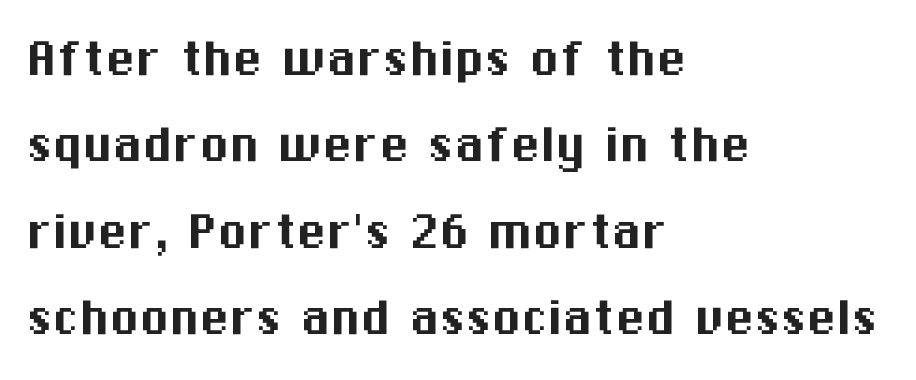
Q: Is the text italic (slanted)? A: No, it is upright.
Q: Is the typeface a serif or a sans-serif typeface? A: Sans-serif.
Q: Is the text underlined? A: No.
Q: How is the paragraph aligned? A: Left-aligned.
Q: Is the spacing between letters normal or unusually wide? A: Normal.
Q: Is the spacing between lines tight, normal or loose? A: Normal.
Q: Width (condensed, normal, or wide)? A: Normal.
Q: Stroke contrast? A: Medium.
Q: x-height? A: Medium.
Q: Monospaced? A: No.
